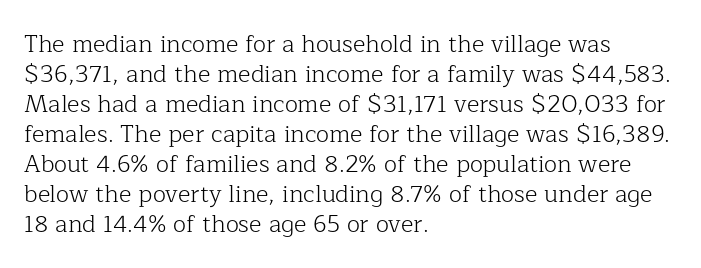
The image shows 24 px text type, upright; set left-aligned, normal line spacing (1.25x), normal letter spacing, not underlined.
